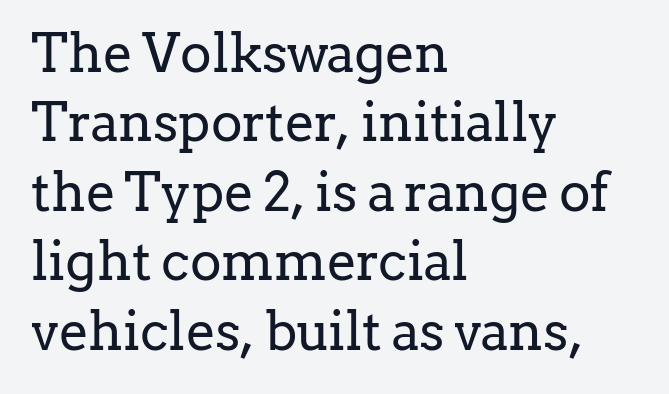
Q: Is the text bold? A: No.
Q: Is the text italic (slanted)? A: No, it is upright.
Q: Is the typeface a serif or a sans-serif typeface? A: Serif.
Q: Is the text underlined? A: No.
Q: How is the paragraph aligned? A: Left-aligned.
Q: Is the spacing between letters normal or unusually wide? A: Normal.
Q: Is the spacing between lines tight, normal or loose? A: Normal.
Q: Width (condensed, normal, or wide)? A: Normal.
Q: Stroke contrast? A: Low.
Q: x-height? A: Medium.
Q: Monospaced? A: No.
